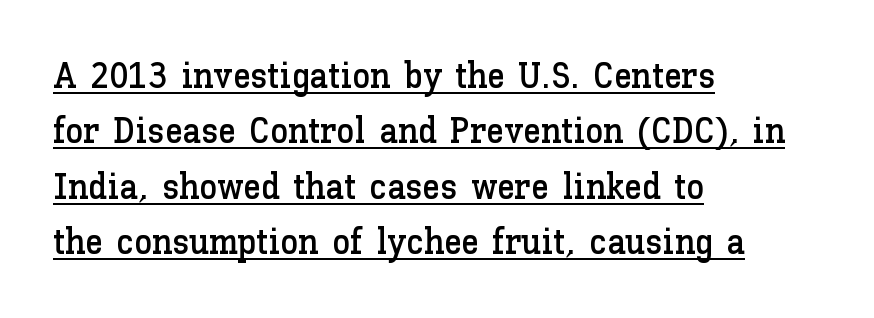
The image shows 36 px text type, upright; set left-aligned, normal line spacing (1.54x), normal letter spacing, underlined; low stroke contrast and a medium x-height.
